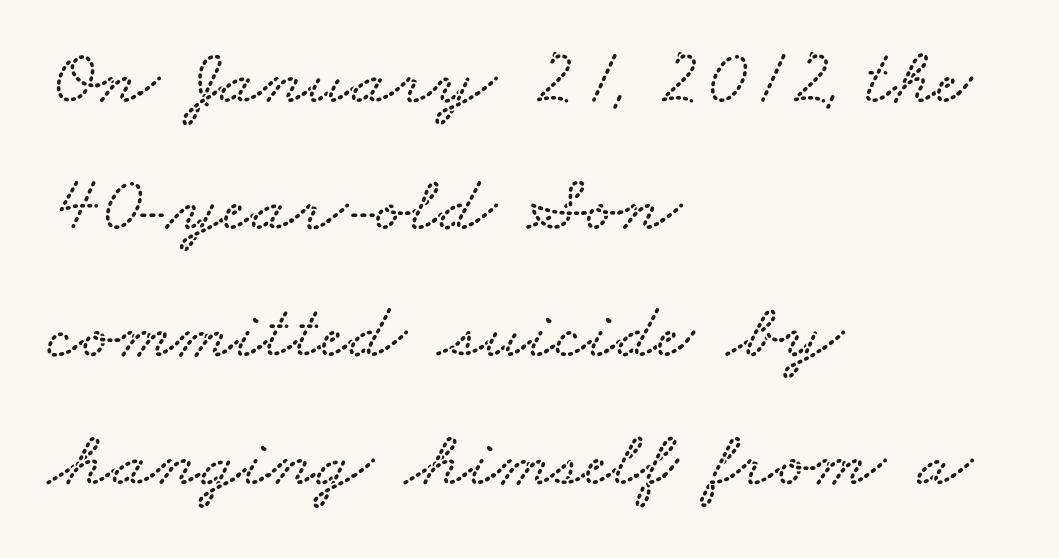
{"width": "wide", "stroke_contrast": "low", "x_height": "small", "monospaced": "no", "underline": "no", "align": "left", "line_spacing": "normal", "line_spacing_ratio": 1.59, "letter_spacing": "normal", "letter_spacing_em": 0.0, "glyph_px": 80}
